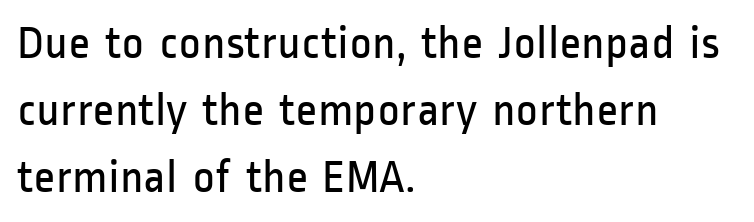
Q: Is the text bold? A: No.
Q: Is the text italic (slanted)? A: No, it is upright.
Q: Is the typeface a serif or a sans-serif typeface? A: Sans-serif.
Q: Is the text underlined? A: No.
Q: How is the paragraph aligned? A: Left-aligned.
Q: Is the spacing between letters normal or unusually wide? A: Normal.
Q: Is the spacing between lines tight, normal or loose? A: Normal.
Q: Width (condensed, normal, or wide)? A: Condensed.
Q: Stroke contrast? A: Low.
Q: x-height? A: Medium.
Q: Monospaced? A: No.
